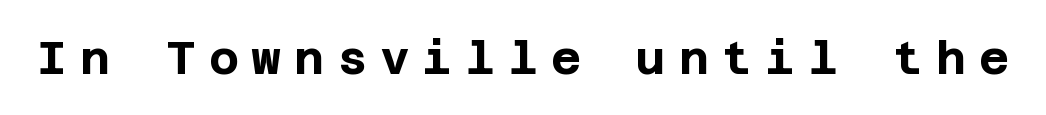
Characters follow at a spacing far wider than the type designer built in. Font category for this specimen: sans-serif. It's the straight-up-and-down kind of type. Descenders hang freely into open space.
